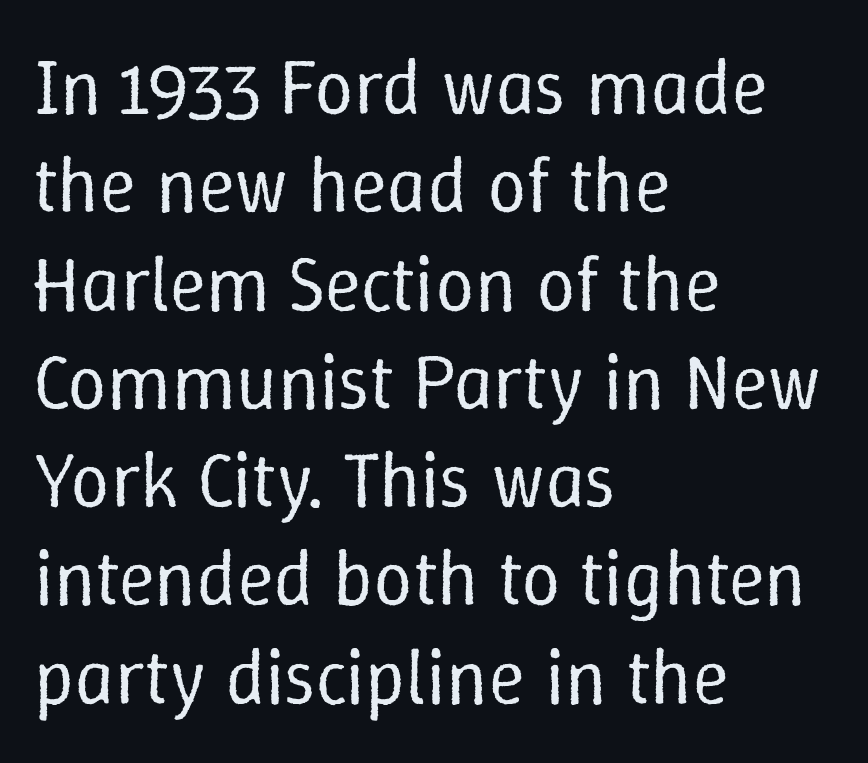
The image shows 78 px regular-weight type, upright; set left-aligned, normal line spacing (1.26x), normal letter spacing, not underlined; low stroke contrast and a medium x-height.
